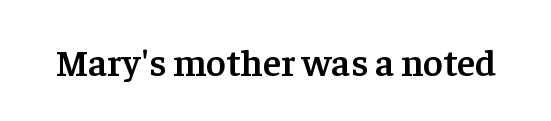
The passage shown is semibold, sitting just below true bold. Note the varied advance widths — an 'i' is clearly narrower than an 'm'. The face used here is seriffed, in the tradition of book romans. Rule under the text: the space is simply empty. The rendering keeps characters at their native spacing. Posture: upright roman.
